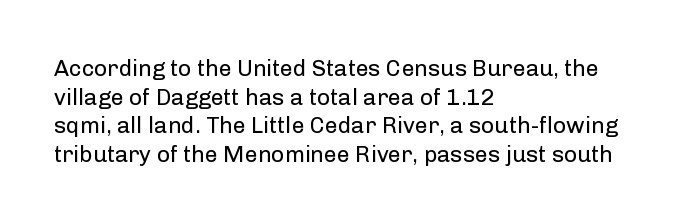
The image shows 23 px text type, upright; set left-aligned, normal line spacing (1.25x), normal letter spacing, not underlined.
